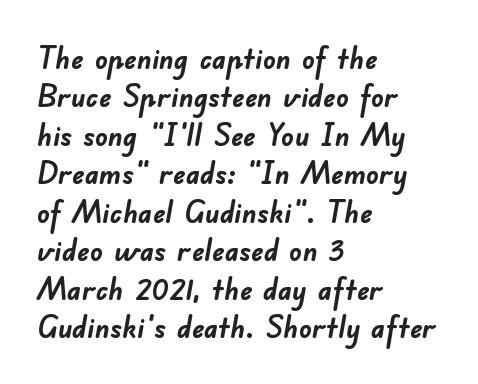
{"serif": "no", "bold": "yes", "weight": "semibold", "width": "normal", "stroke_contrast": "low", "x_height": "small", "monospaced": "no", "underline": "no", "align": "left", "line_spacing_ratio": 1.24, "letter_spacing": "normal", "letter_spacing_em": 0.0, "glyph_px": 31}
